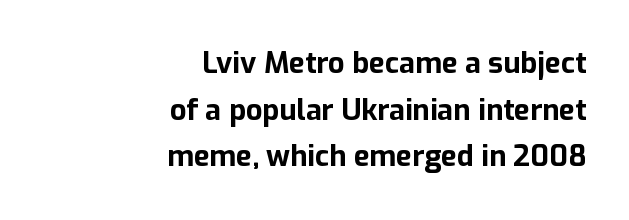
The image shows 29 px bold sans-serif type, upright; set right-aligned, normal line spacing (1.61x), normal letter spacing, not underlined; low stroke contrast and a medium x-height.
